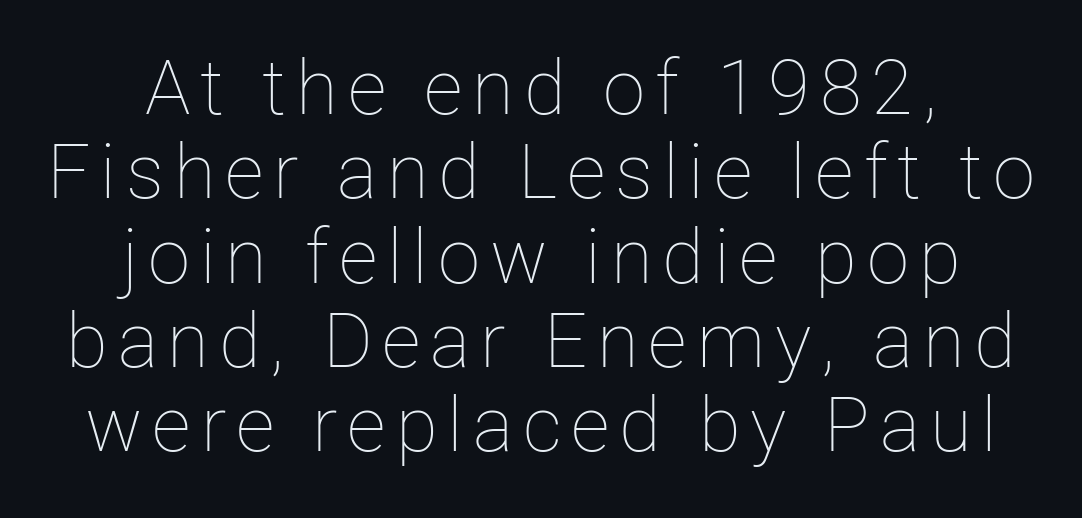
The image shows 76 px thin type, upright; set centered, tight line spacing (1.11x), not underlined; low stroke contrast and a medium x-height.
